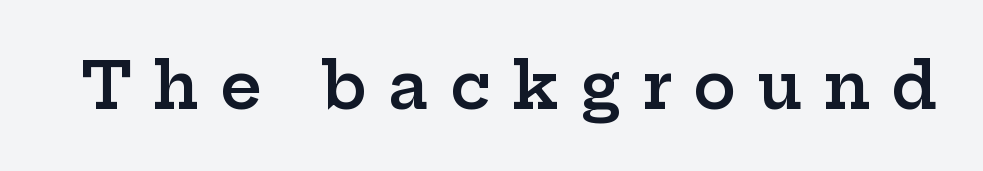
{"serif": "yes", "italic": "no", "bold": "semi", "weight": "semibold", "width": "wide", "stroke_contrast": "low", "x_height": "medium", "monospaced": "no", "underline": "no", "letter_spacing": "wide", "letter_spacing_em": 0.33, "glyph_px": 64}
